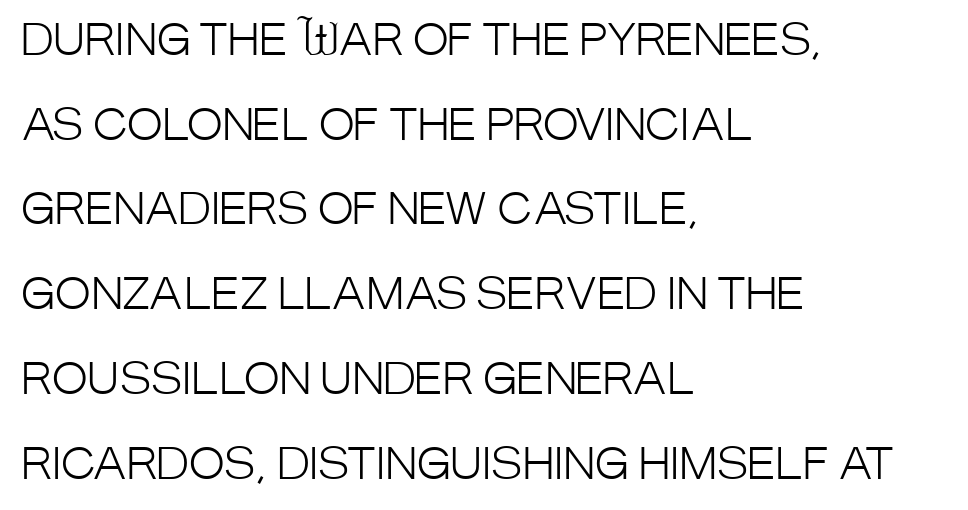
The image shows 43 px light, condensed sans-serif type, upright; set left-aligned, loose line spacing (1.97x), normal letter spacing, not underlined; low stroke contrast and a large x-height.
